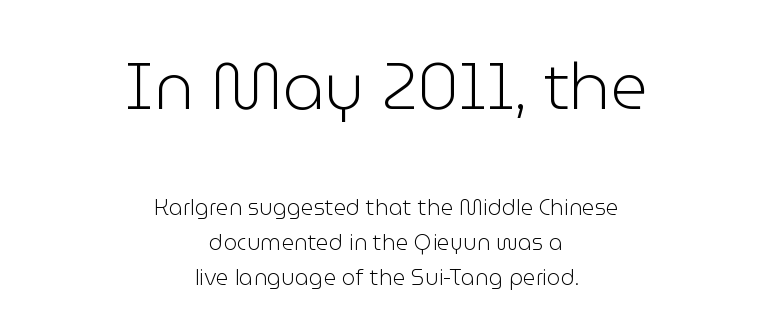
{"serif": "no", "italic": "no", "bold": "no", "weight": "light", "width": "normal", "stroke_contrast": "low", "x_height": "medium", "monospaced": "no", "underline": "no", "align": "center", "line_spacing": "normal", "line_spacing_ratio": 1.59, "letter_spacing": "normal", "letter_spacing_em": 0.0, "larger_block": "first", "size_ratio": 2.95, "glyph_px": 65}
